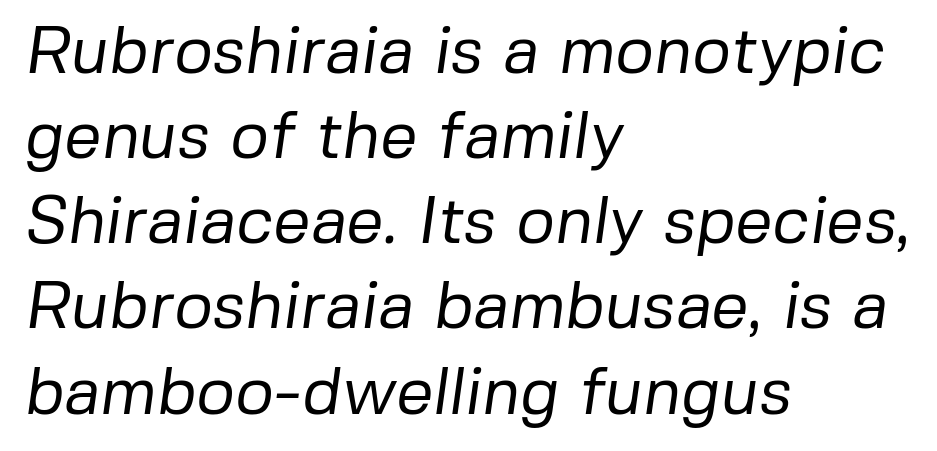
On a weight scale, this lands at 450 or below. Each word holds together tightly as a unit, with standard inter-letter gaps. In terms of letterform style, serifs are entirely absent. The compositor pushed each line to the left boundary. Anything drawn beneath the words? Only blank space.
